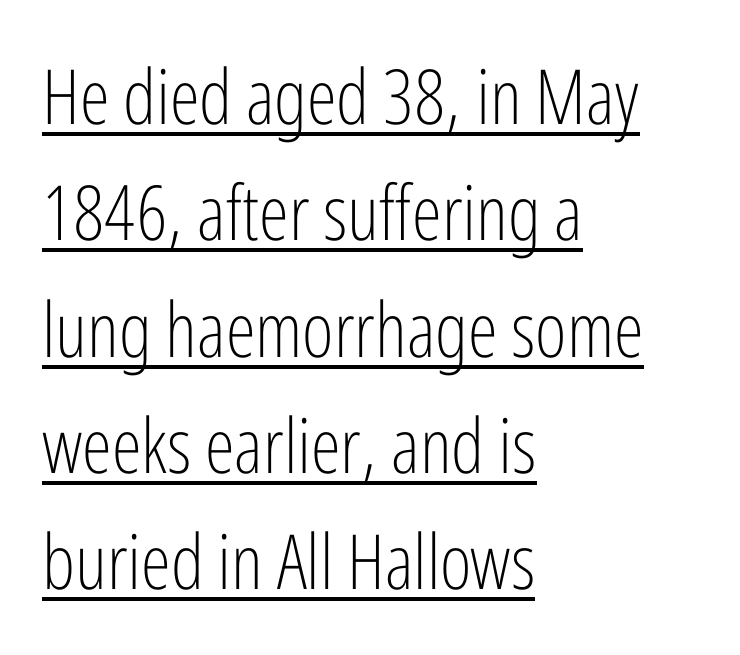
A classic flush-left, rag-right setting is used for this passage. Letter spacing: default. Do the characters align in a grid? No, the font is proportional. The rendering uses the underline text-decoration. Caption: face not bold, strokes unweighted. Does the type have serifs? No, each stem ends abruptly.
